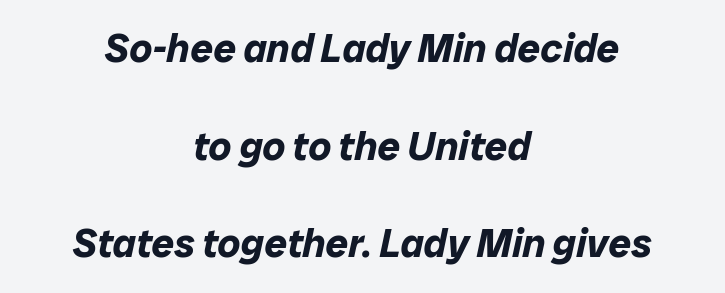
Q: Is the text bold? A: Yes.
Q: Is the text italic (slanted)? A: Yes, it leans right by about 12 degrees.
Q: Is the text underlined? A: No.
Q: How is the paragraph aligned? A: Centered.
Q: Is the spacing between letters normal or unusually wide? A: Normal.
Q: Is the spacing between lines tight, normal or loose? A: Loose.
Q: Width (condensed, normal, or wide)? A: Normal.
Q: Stroke contrast? A: Low.
Q: x-height? A: Medium.
Q: Monospaced? A: No.
